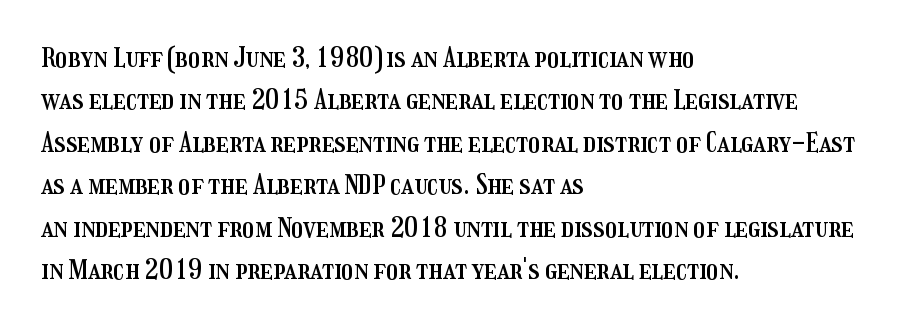
{"italic": "no", "underline": "no", "align": "left", "line_spacing": "normal", "line_spacing_ratio": 1.57, "letter_spacing": "normal", "letter_spacing_em": 0.0, "glyph_px": 27}
